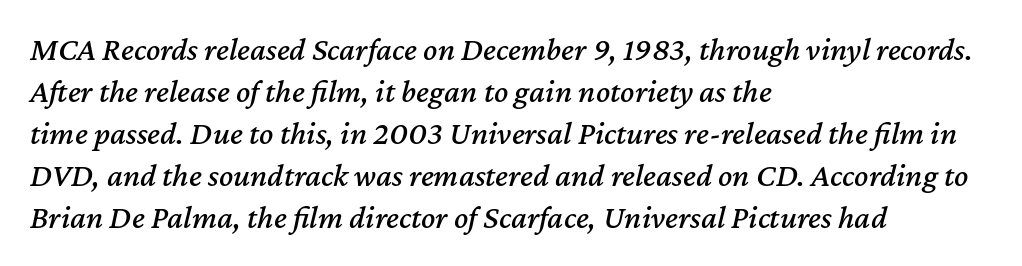
Regular leading. The letters are slanted; this is an italic face. A typesetter would call this zero additional tracking. Looks like regular typesetting: each glyph gets only the width it needs.
